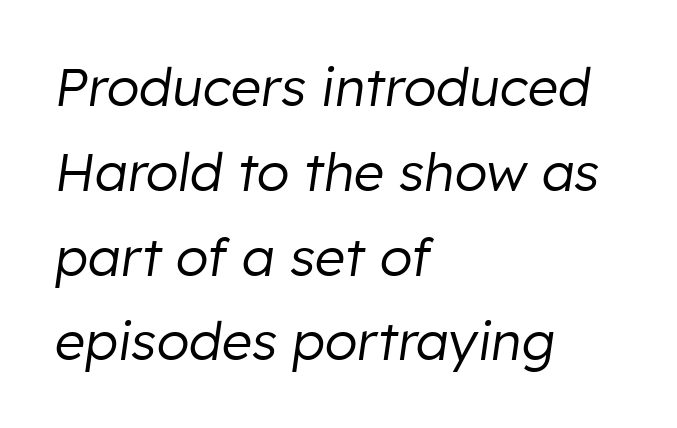
{"italic": "yes", "lean": "right", "slant_degrees": 8, "bold": "no", "weight": "regular", "width": "normal", "stroke_contrast": "low", "x_height": "medium", "monospaced": "no", "underline": "no", "align": "left", "line_spacing": "normal", "line_spacing_ratio": 1.6, "letter_spacing": "normal", "letter_spacing_em": 0.0, "glyph_px": 53}
